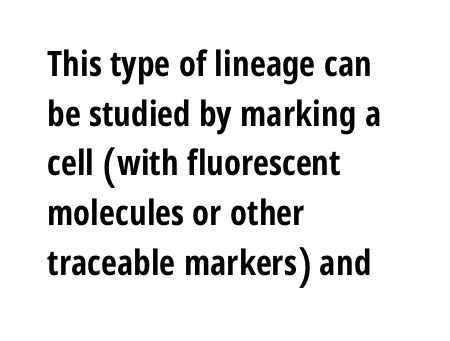
The rag falls on the right side of this text block. In terms of posture, this sample is upright. Strokes here are thick enough to call this a true bold. A normal amount of white space separates one row of letters from the next.
